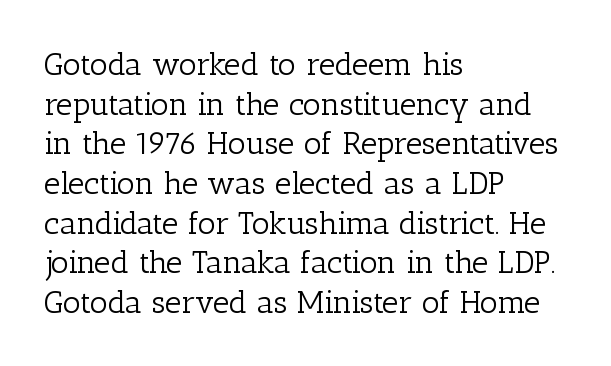
{"serif": "yes", "italic": "no", "bold": "no", "weight": "light", "width": "normal", "stroke_contrast": "low", "x_height": "medium", "monospaced": "no", "underline": "no", "align": "left", "line_spacing_ratio": 1.24, "letter_spacing": "normal", "letter_spacing_em": 0.0, "glyph_px": 32}
